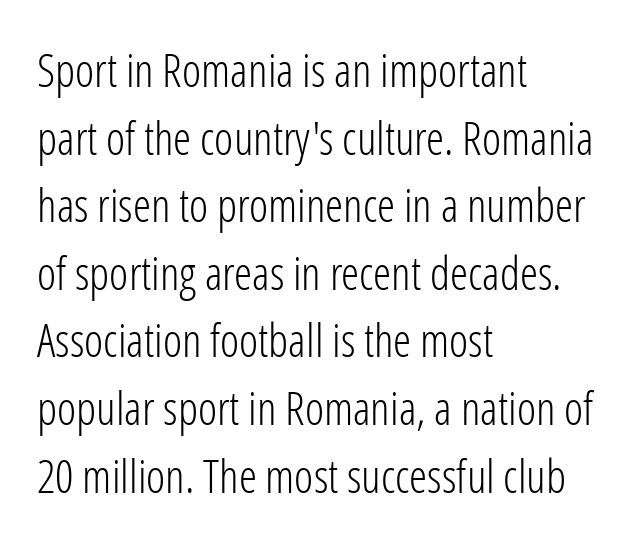
Left-aligned paragraph, ragged on the right. The letterforms sit shoulder to shoulder at normal distance. Character widths vary here, with narrow letters taking less room than wide ones. The strokes are not fattened; the text isn't bold. Regular leading.
